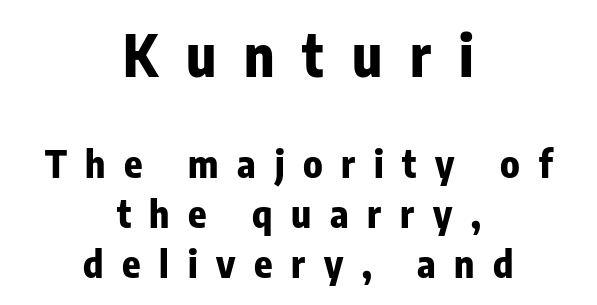
{"serif": "no", "italic": "no", "bold": "yes", "weight": "bold", "width": "condensed", "stroke_contrast": "low", "x_height": "medium", "monospaced": "no", "underline": "no", "align": "center", "line_spacing": "normal", "line_spacing_ratio": 1.31, "letter_spacing": "wide", "letter_spacing_em": 0.49, "larger_block": "first", "size_ratio": 1.5, "glyph_px": 57}
